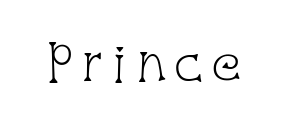
The image shows 45 px light, condensed serif type, upright; set not underlined; low stroke contrast and a large x-height.
